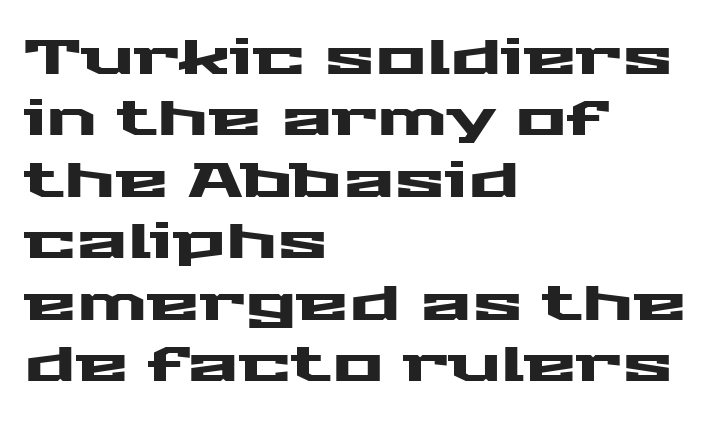
In terms of letterspacing, this is plain default setting. The passage shown is typed in a proportional face where columns would drift. Layout note: lines flush left. Unlike italic type, these characters show no tilt at all. The block of text has a typical density, with ordinary space between rows. A sans-serif font was chosen for this passage.
